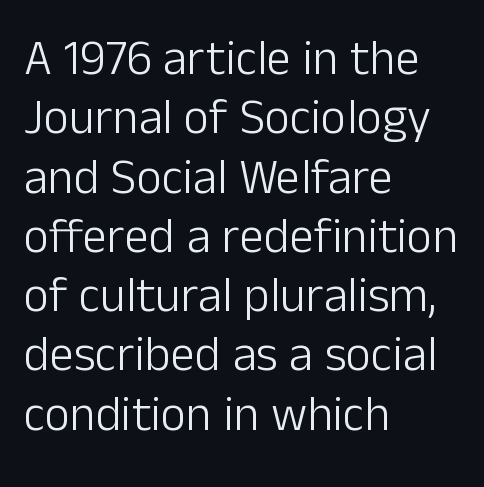
Q: Is the text bold? A: No.
Q: Is the text italic (slanted)? A: No, it is upright.
Q: Is the typeface a serif or a sans-serif typeface? A: Sans-serif.
Q: Is the text underlined? A: No.
Q: How is the paragraph aligned? A: Left-aligned.
Q: Is the spacing between letters normal or unusually wide? A: Normal.
Q: Width (condensed, normal, or wide)? A: Normal.
Q: Stroke contrast? A: Low.
Q: x-height? A: Medium.
Q: Monospaced? A: No.
